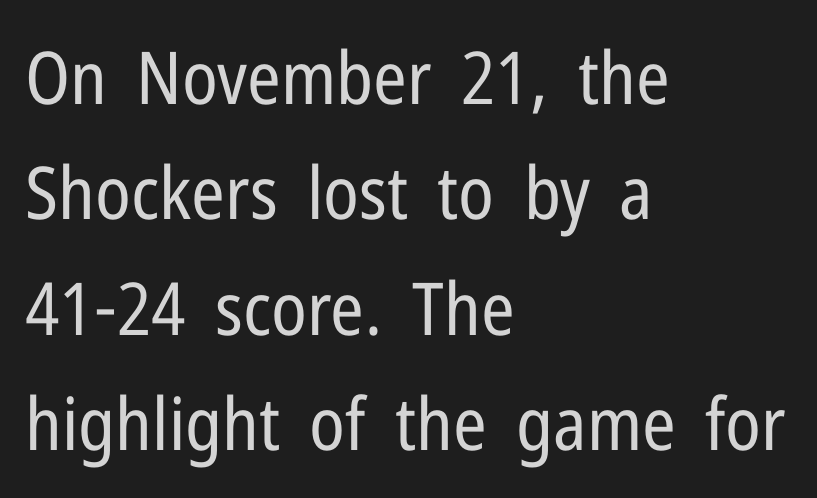
Check the space under the baseline: it is left empty. Nobody touched the tracking dial on this one. Stroke mass is kept to a normal reading level or below. Nope, not italic — everything's standing straight. The letters advance in unequal steps, a hallmark of proportional type. The typeface chosen for these lines omits serifs.
